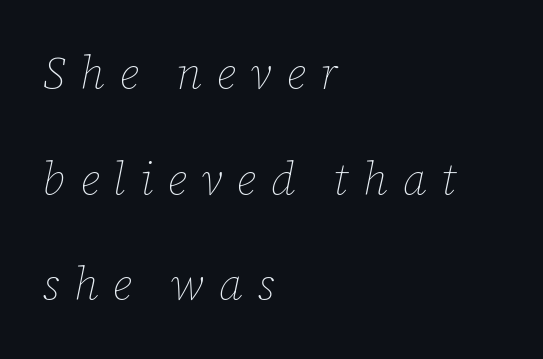
The image shows 45 px thin type, italic (leaning right); set left-aligned, loose line spacing (2.35x), unusually wide letter spacing (+0.32 em), not underlined; low stroke contrast and a medium x-height.
